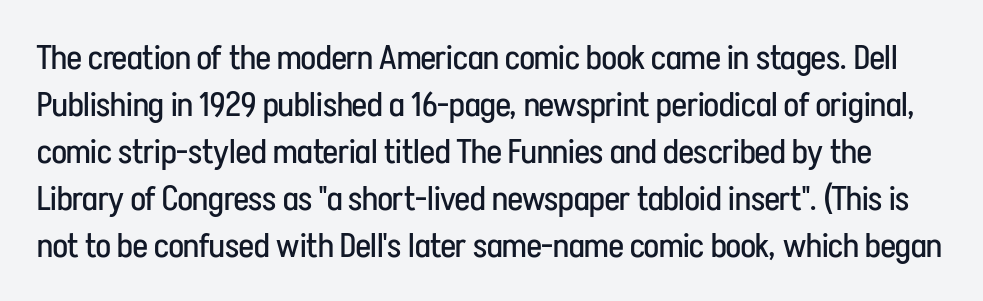
The image shows 35 px regular-weight, condensed sans-serif type, upright; set normal line spacing (1.34x), normal letter spacing, not underlined; low stroke contrast and a medium x-height.
